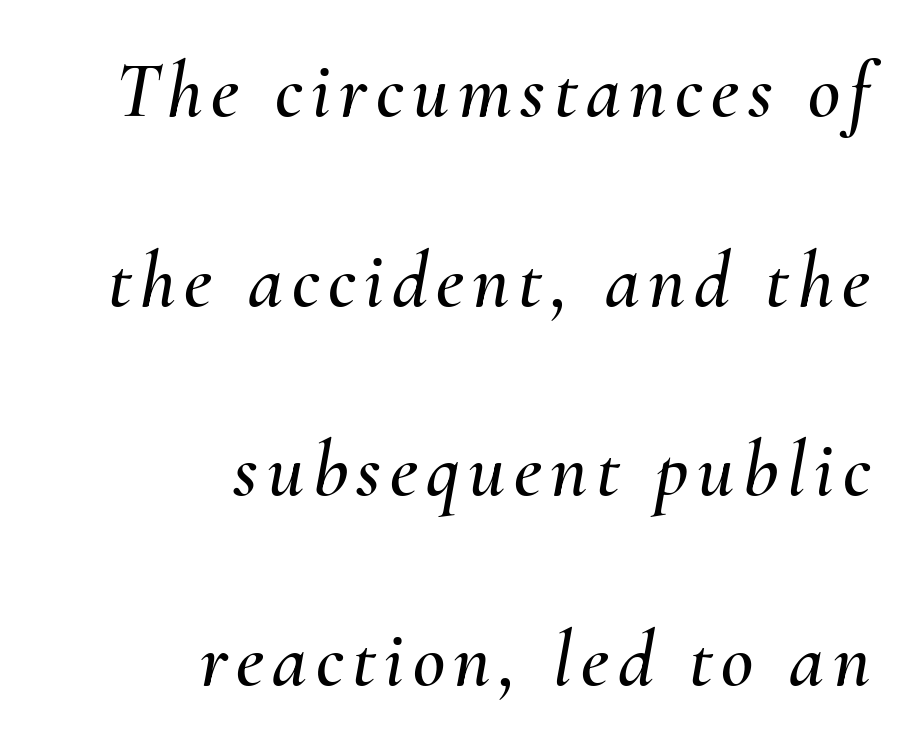
The image shows 79 px text type, italic (leaning right); set right-aligned, loose line spacing (2.4x), not underlined; medium stroke contrast and a small x-height.
